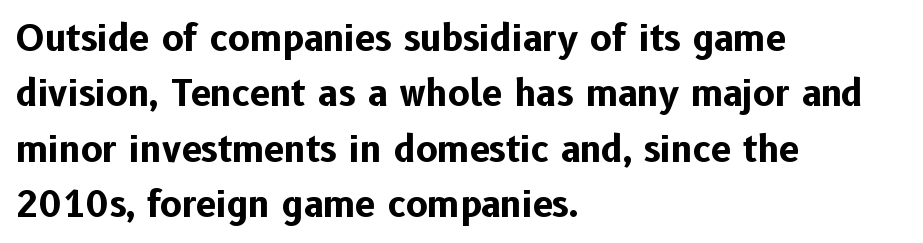
The image shows 36 px bold sans-serif type, upright; set left-aligned, normal line spacing (1.54x), normal letter spacing, not underlined; low stroke contrast and a medium x-height.
